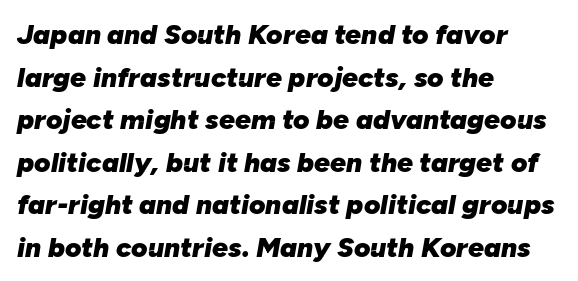
Q: Is the text bold? A: Yes.
Q: Is the text italic (slanted)? A: Yes, it leans right by about 10 degrees.
Q: Is the text underlined? A: No.
Q: How is the paragraph aligned? A: Left-aligned.
Q: Is the spacing between letters normal or unusually wide? A: Normal.
Q: Is the spacing between lines tight, normal or loose? A: Normal.
Q: Width (condensed, normal, or wide)? A: Normal.
Q: Stroke contrast? A: Low.
Q: x-height? A: Medium.
Q: Monospaced? A: No.
